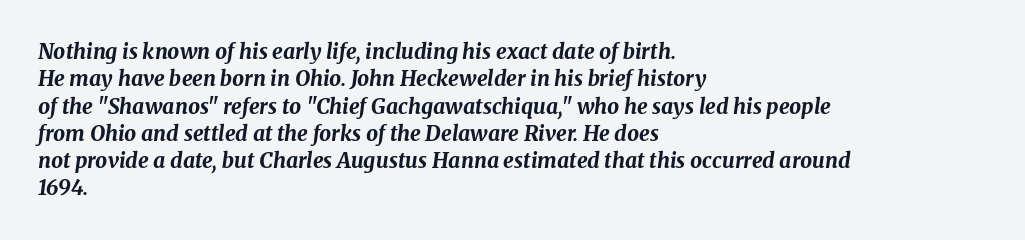
Q: Is the text bold? A: Yes.
Q: Is the text italic (slanted)? A: Yes, it leans right by about 8 degrees.
Q: Is the text underlined? A: No.
Q: How is the paragraph aligned? A: Left-aligned.
Q: Is the spacing between letters normal or unusually wide? A: Normal.
Q: Is the spacing between lines tight, normal or loose? A: Normal.
